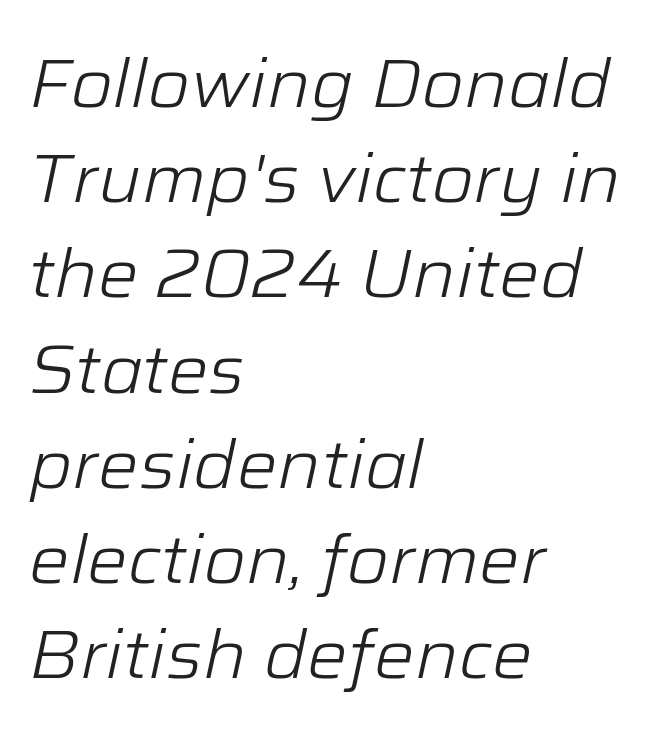
{"italic": "yes", "lean": "right", "slant_degrees": 12, "bold": "no", "weight": "light", "width": "normal", "stroke_contrast": "low", "x_height": "medium", "monospaced": "no", "underline": "no", "align": "left", "line_spacing": "normal", "line_spacing_ratio": 1.4, "letter_spacing": "normal", "letter_spacing_em": 0.0, "glyph_px": 68}
